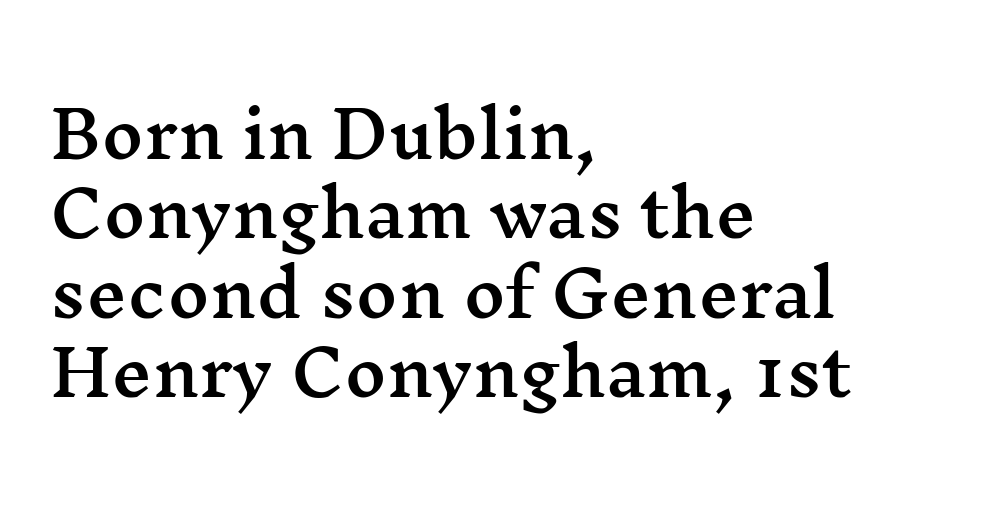
Here the designer chose a conventional face with non-uniform glyph widths. The string is rendered with underlining switched off. Inter-character spacing is left at the font's built-in metrics. When letters stand straight like this, we call the style roman or upright.
